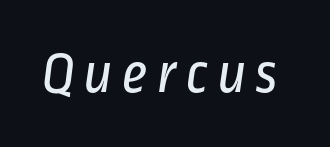
Q: Is the text bold? A: No.
Q: Is the typeface a serif or a sans-serif typeface? A: Sans-serif.
Q: Is the text underlined? A: No.
Q: Width (condensed, normal, or wide)? A: Condensed.
Q: Stroke contrast? A: Low.
Q: x-height? A: Medium.
Q: Monospaced? A: No.
